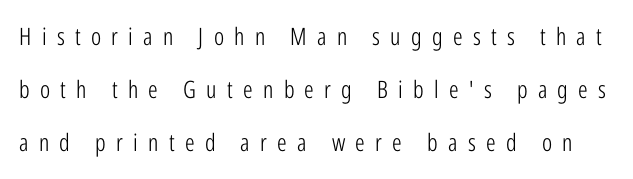
Q: Is the text bold? A: No.
Q: Is the text italic (slanted)? A: No, it is upright.
Q: Is the text underlined? A: No.
Q: Is the spacing between letters normal or unusually wide? A: Unusually wide.
Q: Is the spacing between lines tight, normal or loose? A: Loose.
